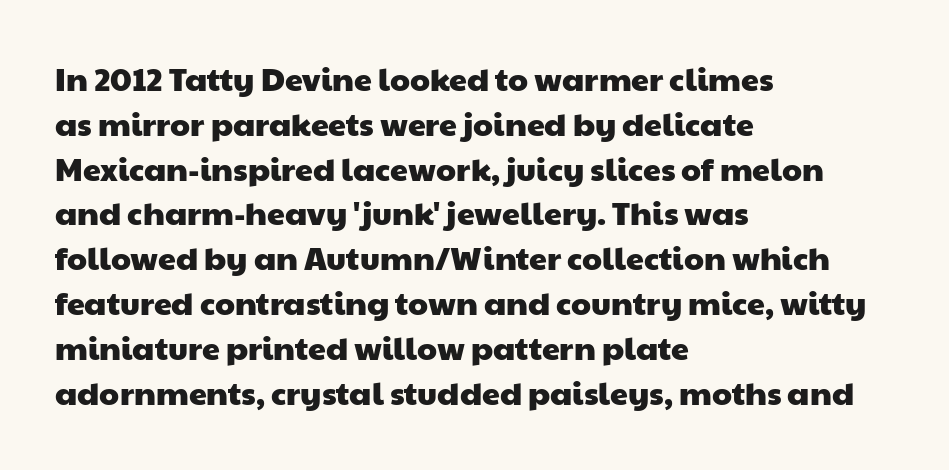
The image shows 32 px wide sans-serif type; set left-aligned, normal line spacing (1.4x), normal letter spacing, not underlined; low stroke contrast and a medium x-height.
